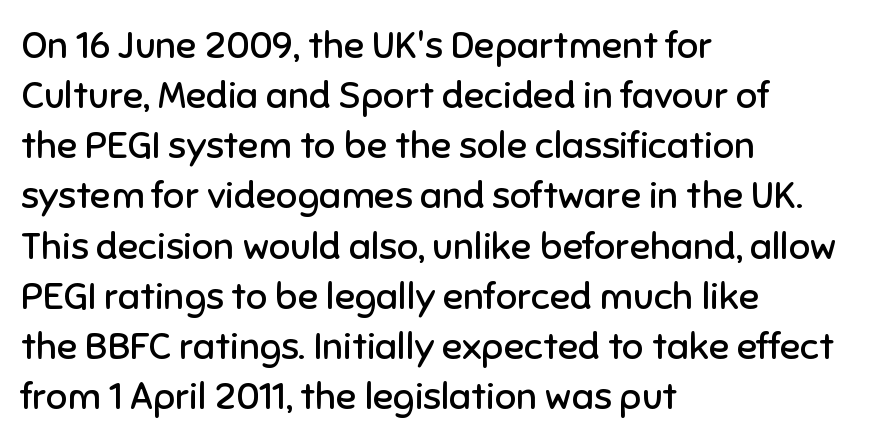
Q: Is the text bold? A: No.
Q: Is the text italic (slanted)? A: No, it is upright.
Q: Is the typeface a serif or a sans-serif typeface? A: Sans-serif.
Q: Is the text underlined? A: No.
Q: How is the paragraph aligned? A: Left-aligned.
Q: Is the spacing between letters normal or unusually wide? A: Normal.
Q: Is the spacing between lines tight, normal or loose? A: Normal.
Q: Width (condensed, normal, or wide)? A: Normal.
Q: Stroke contrast? A: Low.
Q: x-height? A: Medium.
Q: Monospaced? A: No.
